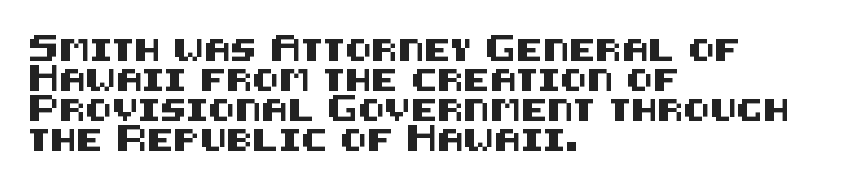
The image shows 22 px text type, upright; set left-aligned, normal line spacing (1.37x), normal letter spacing, not underlined.
